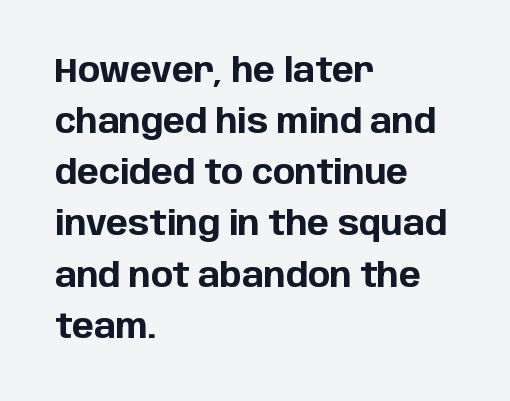
You could call the tracking neutral — neither tight nor loose. The passage shown is typed in a proportional face where columns would drift. Quick note: interline space is typical. The paragraph has a hard left edge and a soft right edge.
